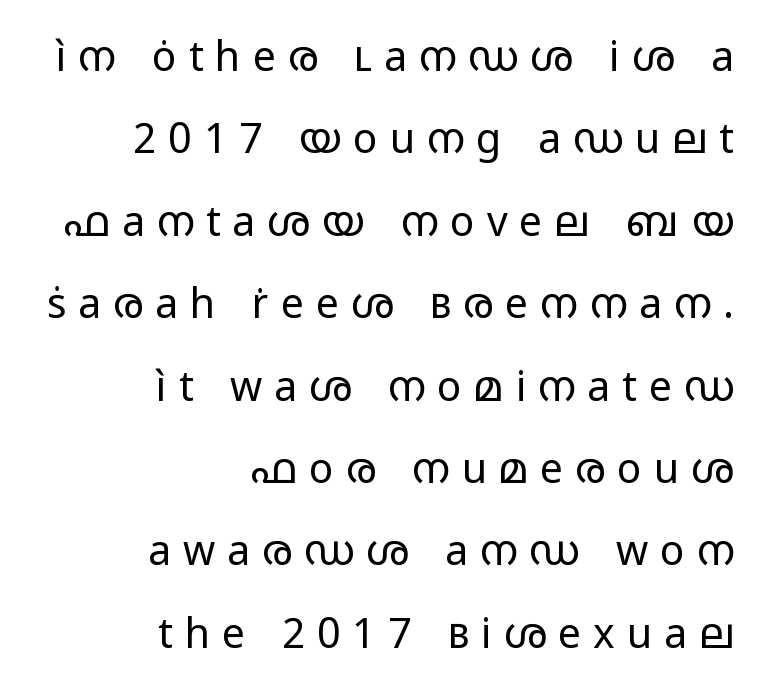
Students, note that the glyphs here are deliberately spaced far apart. Unlike a traditional serif, this face leaves its strokes unadorned. Posture: upright roman. A typesetter would call this proportional, since set widths differ per character.
